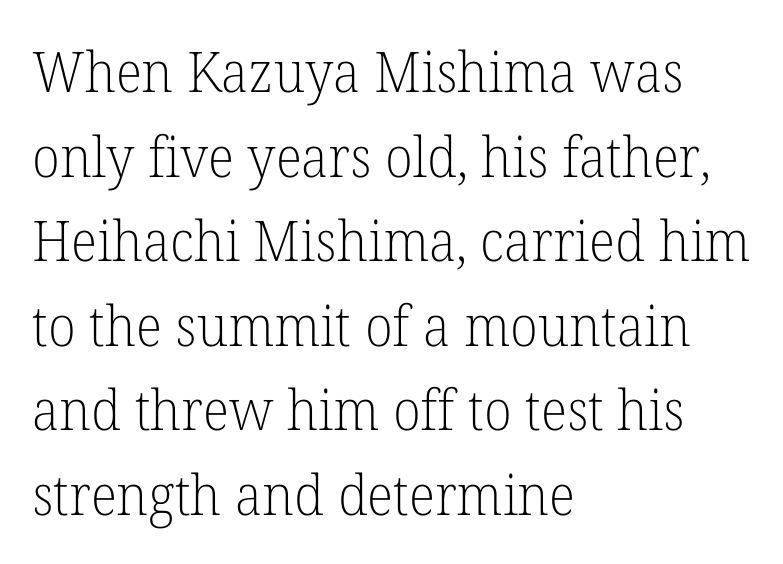
Compared with typical body copy, the letter spacing here is the same. Examine the stroke ends and you'll spot serifs. In terms of posture, this sample is upright. The paragraph shown leans on its left margin. Heft: none added — not bold.
